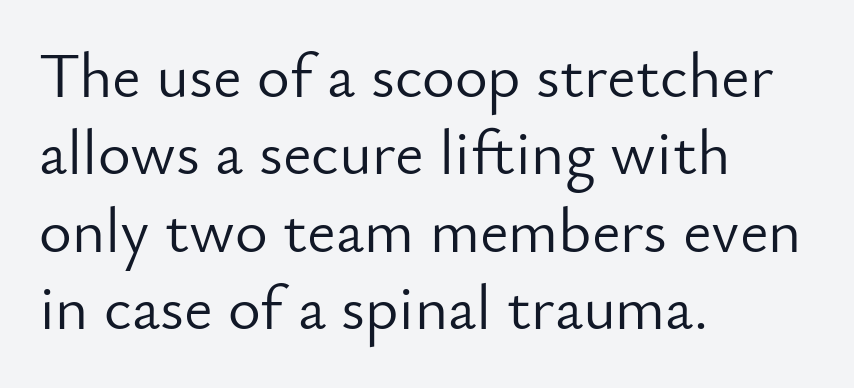
The image shows 63 px light sans-serif type, upright; set left-aligned, line spacing 1.23x, normal letter spacing, not underlined; low stroke contrast and a small x-height.
